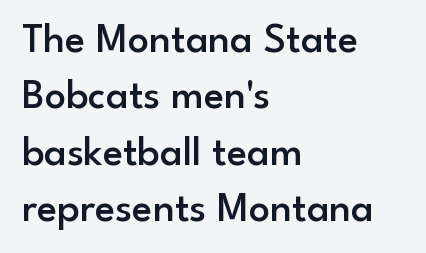
{"serif": "no", "italic": "no", "bold": "semi", "weight": "semibold", "width": "normal", "stroke_contrast": "low", "x_height": "small", "monospaced": "no", "underline": "no", "align": "left", "line_spacing": "normal", "line_spacing_ratio": 1.34, "letter_spacing": "normal", "letter_spacing_em": 0.0, "glyph_px": 42}
